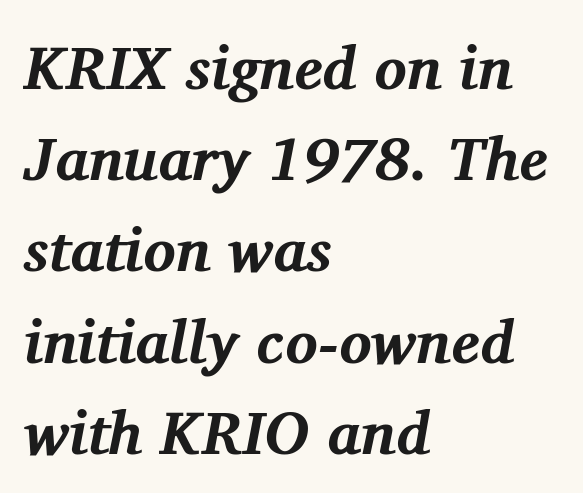
Q: Is the text bold? A: Yes.
Q: Is the text italic (slanted)? A: Yes, it leans right by about 11 degrees.
Q: Is the typeface a serif or a sans-serif typeface? A: Serif.
Q: Is the text underlined? A: No.
Q: How is the paragraph aligned? A: Left-aligned.
Q: Is the spacing between letters normal or unusually wide? A: Normal.
Q: Is the spacing between lines tight, normal or loose? A: Normal.
Q: Width (condensed, normal, or wide)? A: Normal.
Q: Stroke contrast? A: Medium.
Q: x-height? A: Medium.
Q: Monospaced? A: No.
